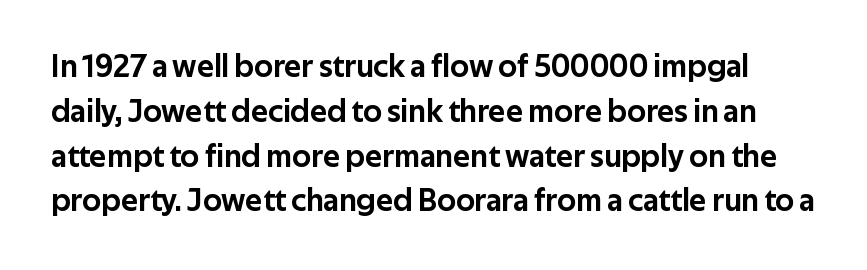
Think of a printed novel: that variable character pitch is what you see here. The letters carry no serifs — their stems end cleanly without finishing strokes. The face used here is rendered with its standard letterfit. The space beneath each line is pristine and unruled.
